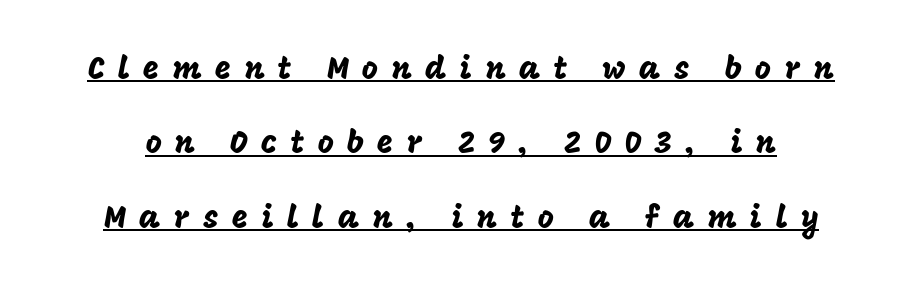
{"serif": "no", "width": "normal", "stroke_contrast": "low", "x_height": "large", "monospaced": "no", "underline": "yes", "line_spacing": "loose", "line_spacing_ratio": 2.4, "letter_spacing": "wide", "letter_spacing_em": 0.43, "glyph_px": 31}
